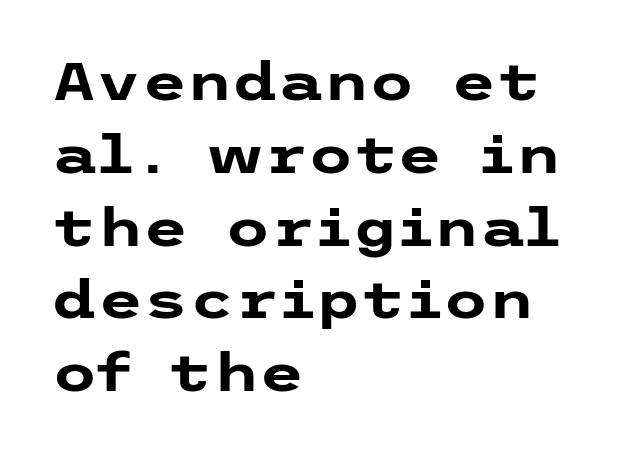
Q: Is the text bold? A: Yes.
Q: Is the text italic (slanted)? A: No, it is upright.
Q: Is the typeface a serif or a sans-serif typeface? A: Sans-serif.
Q: Is the text underlined? A: No.
Q: How is the paragraph aligned? A: Left-aligned.
Q: Is the spacing between letters normal or unusually wide? A: Normal.
Q: Is the spacing between lines tight, normal or loose? A: Normal.
Q: Width (condensed, normal, or wide)? A: Wide.
Q: Stroke contrast? A: Low.
Q: x-height? A: Medium.
